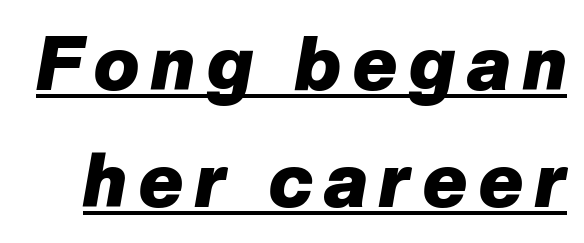
Q: Is the text bold? A: Yes.
Q: Is the text italic (slanted)? A: Yes, it leans right by about 10 degrees.
Q: Is the text underlined? A: Yes.
Q: Is the spacing between lines tight, normal or loose? A: Normal.
Q: Width (condensed, normal, or wide)? A: Normal.
Q: Stroke contrast? A: Low.
Q: x-height? A: Medium.
Q: Monospaced? A: No.
